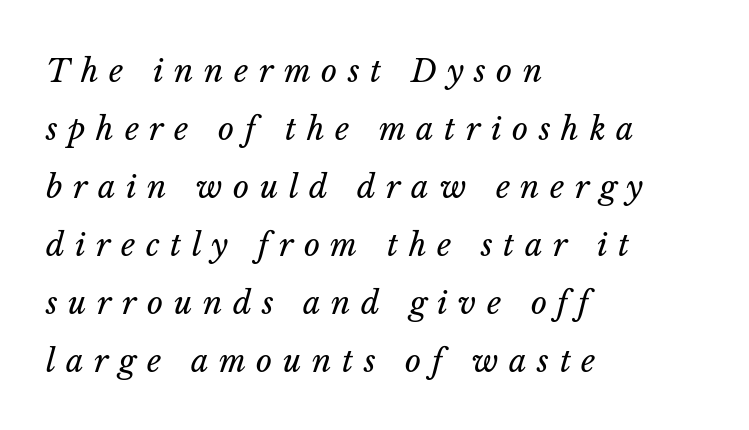
{"italic": "yes", "lean": "right", "slant_degrees": 14, "bold": "no", "weight": "regular", "width": "normal", "stroke_contrast": "low", "x_height": "medium", "monospaced": "no", "underline": "no", "align": "left", "line_spacing_ratio": 1.87, "letter_spacing": "wide", "letter_spacing_em": 0.34, "glyph_px": 31}
